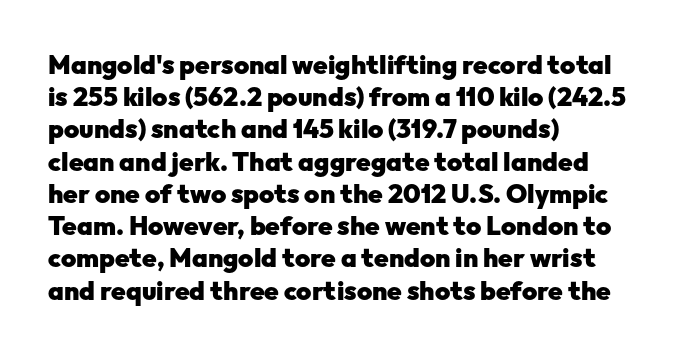
Q: Is the text bold? A: Yes.
Q: Is the text italic (slanted)? A: No, it is upright.
Q: Is the text underlined? A: No.
Q: How is the paragraph aligned? A: Left-aligned.
Q: Is the spacing between letters normal or unusually wide? A: Normal.
